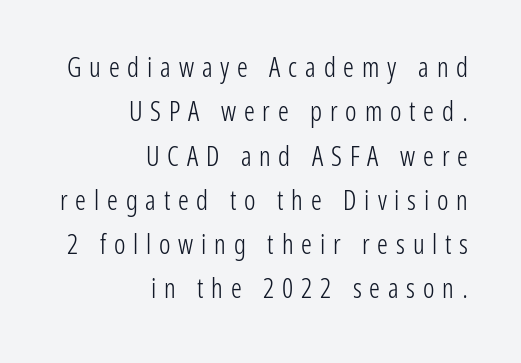
How would I describe the line gaps? Plain and ordinary. Stroke mass is kept to a normal reading level or below. If you drew a line through each stem, it would be perfectly vertical. Plain, unruled lines of type. The tracking reads as deliberately expanded to a designer's eye. A flush-right, rag-left setting is used for this passage.
